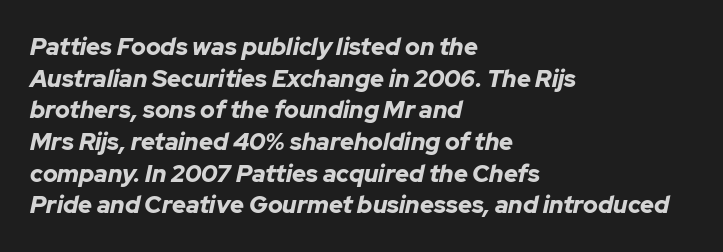
Q: Is the text bold? A: Yes.
Q: Is the text italic (slanted)? A: Yes, it leans right by about 12 degrees.
Q: Is the text underlined? A: No.
Q: How is the paragraph aligned? A: Left-aligned.
Q: Is the spacing between letters normal or unusually wide? A: Normal.
Q: Is the spacing between lines tight, normal or loose? A: Normal.
